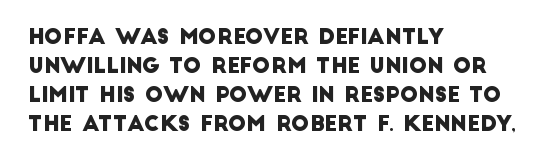
The image shows 21 px text type; set left-aligned, normal line spacing (1.38x), normal letter spacing, not underlined.
